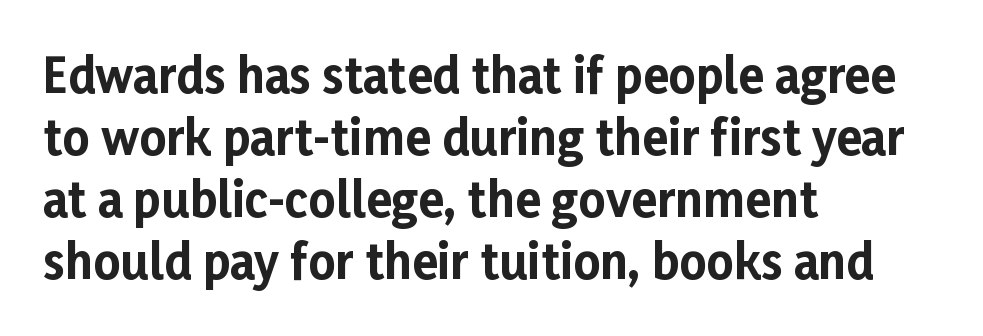
Reading down the block, your eye returns to a fixed left position each line. This is heavy type, rendered in bold. Descender tails drop into unmarked territory. Successive baselines arrive at the customary interval.
